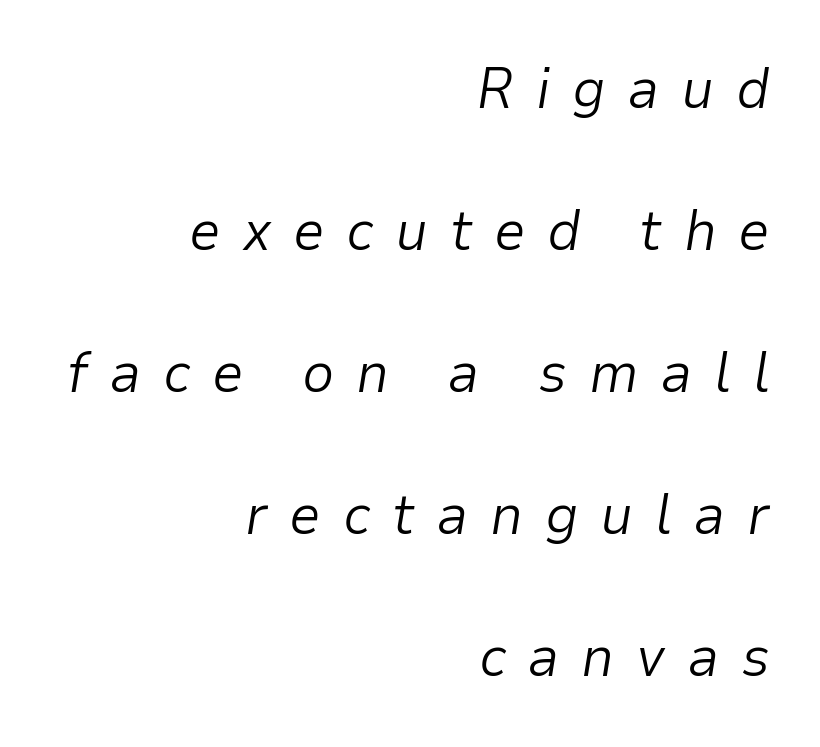
Q: Is the text bold? A: No.
Q: Is the text italic (slanted)? A: Yes, it leans right by about 9 degrees.
Q: Is the text underlined? A: No.
Q: How is the paragraph aligned? A: Right-aligned.
Q: Is the spacing between letters normal or unusually wide? A: Unusually wide.
Q: Is the spacing between lines tight, normal or loose? A: Loose.
Q: Width (condensed, normal, or wide)? A: Normal.
Q: Stroke contrast? A: Low.
Q: x-height? A: Medium.
Q: Monospaced? A: No.
